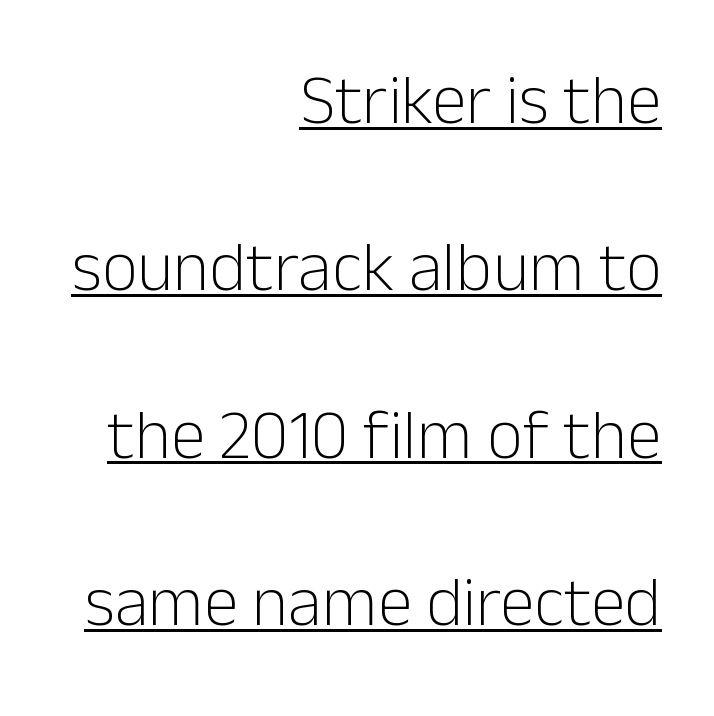
Q: Is the text bold? A: No.
Q: Is the text italic (slanted)? A: No, it is upright.
Q: Is the typeface a serif or a sans-serif typeface? A: Sans-serif.
Q: Is the text underlined? A: Yes.
Q: How is the paragraph aligned? A: Right-aligned.
Q: Is the spacing between letters normal or unusually wide? A: Normal.
Q: Is the spacing between lines tight, normal or loose? A: Loose.
Q: Width (condensed, normal, or wide)? A: Normal.
Q: Stroke contrast? A: Low.
Q: x-height? A: Medium.
Q: Monospaced? A: No.
